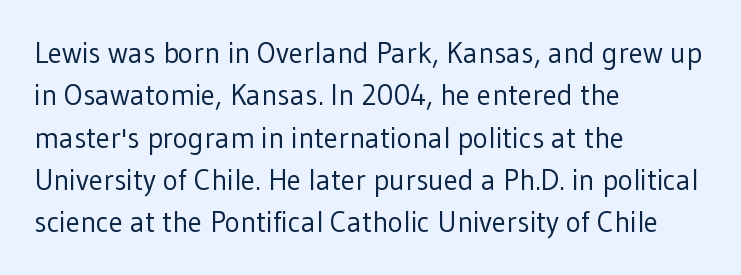
Quick note: not italic, upright. Nobody touched the tracking dial on this one. Teacher's note: observe the even left margin — that is flush-left alignment. No heavy texture on the line: the type isn't bold. Serifs: no, the terminals of the letterforms are clean. Each letter keeps its own natural width here, so spacing adapts to shape.
